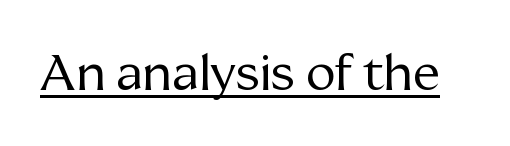
{"serif": "yes", "italic": "no", "bold": "no", "weight": "regular", "width": "normal", "stroke_contrast": "medium", "x_height": "medium", "monospaced": "no", "underline": "yes", "letter_spacing": "normal", "letter_spacing_em": 0.0, "glyph_px": 50}
